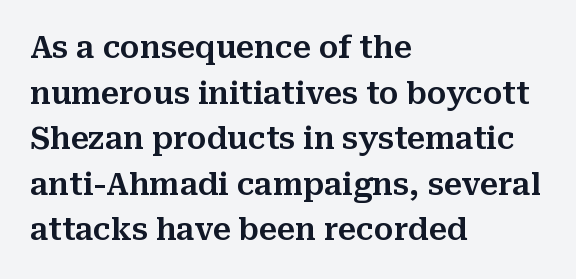
No word sits above an underline. Leftover space on each line is placed entirely after the last word. The passage shown is typed in a proportional face where columns would drift. Compared with typical body copy, the letter spacing here is the same.
